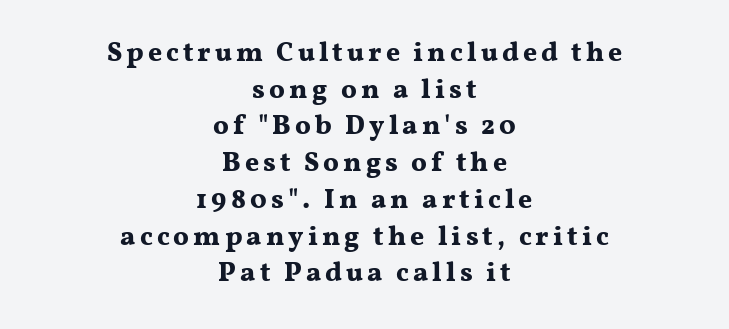
Q: Is the text bold? A: Yes.
Q: Is the text italic (slanted)? A: No, it is upright.
Q: Is the text underlined? A: No.
Q: How is the paragraph aligned? A: Centered.
Q: Is the spacing between lines tight, normal or loose? A: Normal.
